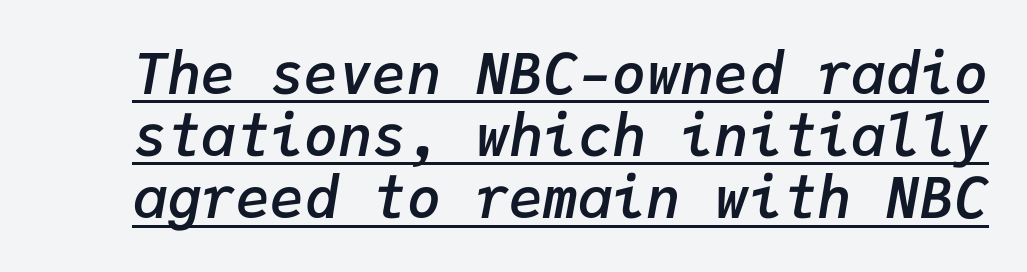
{"italic": "yes", "lean": "right", "slant_degrees": 9, "bold": "semi", "weight": "semibold", "width": "normal", "stroke_contrast": "low", "x_height": "medium", "monospaced": "yes", "underline": "yes", "line_spacing": "tight", "line_spacing_ratio": 1.09, "letter_spacing": "normal", "letter_spacing_em": 0.0, "glyph_px": 57}
